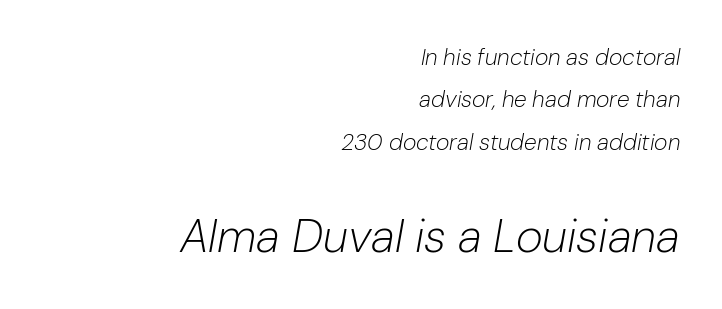
Q: Is the text bold? A: No.
Q: Is the text italic (slanted)? A: Yes, it leans right by about 10 degrees.
Q: Is the text underlined? A: No.
Q: How is the paragraph aligned? A: Right-aligned.
Q: Is the spacing between letters normal or unusually wide? A: Normal.
Q: Which block of text is set in a larger size, the first (top) or the second (bottom)? A: The second (bottom) one.
Q: Width (condensed, normal, or wide)? A: Normal.
Q: Stroke contrast? A: Low.
Q: x-height? A: Medium.
Q: Monospaced? A: No.
